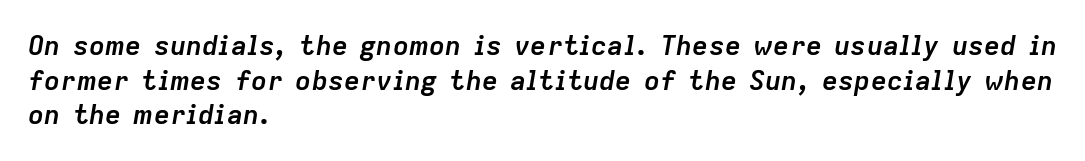
{"italic": "yes", "lean": "right", "slant_degrees": 9, "bold": "yes", "underline": "no", "align": "left", "line_spacing": "normal", "line_spacing_ratio": 1.28, "letter_spacing": "normal", "letter_spacing_em": 0.0, "glyph_px": 27}
